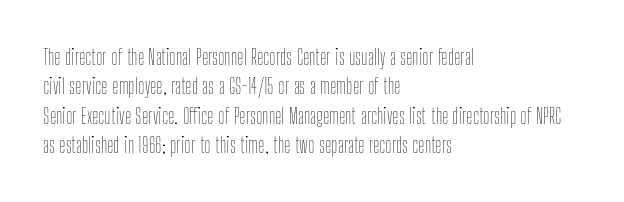
{"italic": "no", "bold": "no", "underline": "no", "align": "left", "line_spacing": "normal", "line_spacing_ratio": 1.34, "letter_spacing": "normal", "letter_spacing_em": 0.0, "glyph_px": 22}
